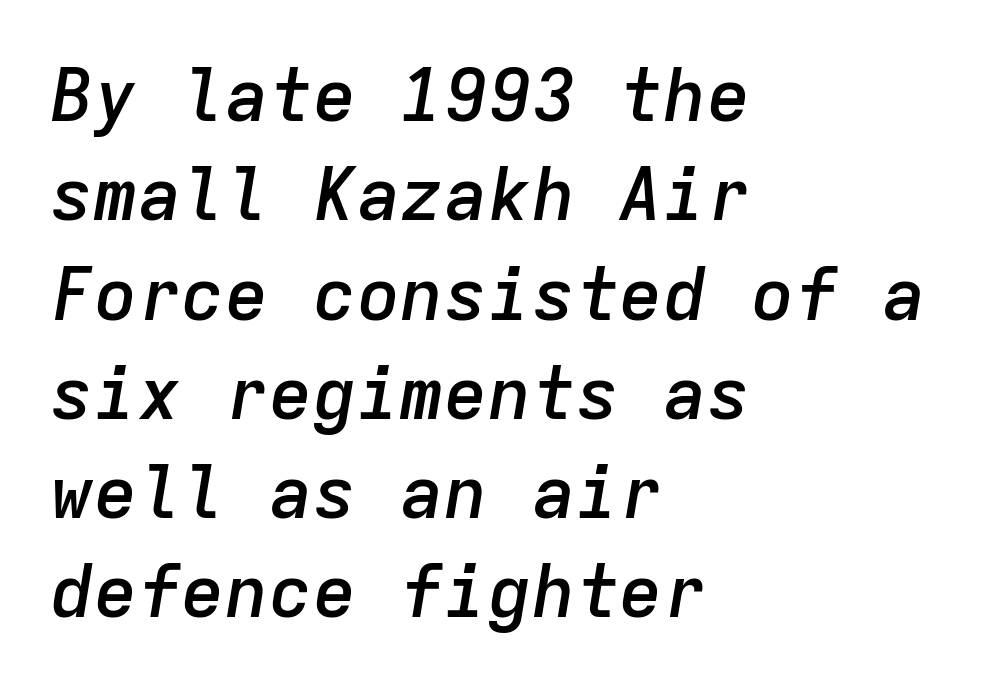
{"italic": "yes", "lean": "right", "slant_degrees": 9, "bold": "semi", "weight": "semibold", "width": "normal", "stroke_contrast": "low", "x_height": "medium", "monospaced": "yes", "underline": "no", "align": "left", "line_spacing": "normal", "line_spacing_ratio": 1.36, "letter_spacing": "normal", "letter_spacing_em": 0.0, "glyph_px": 73}
